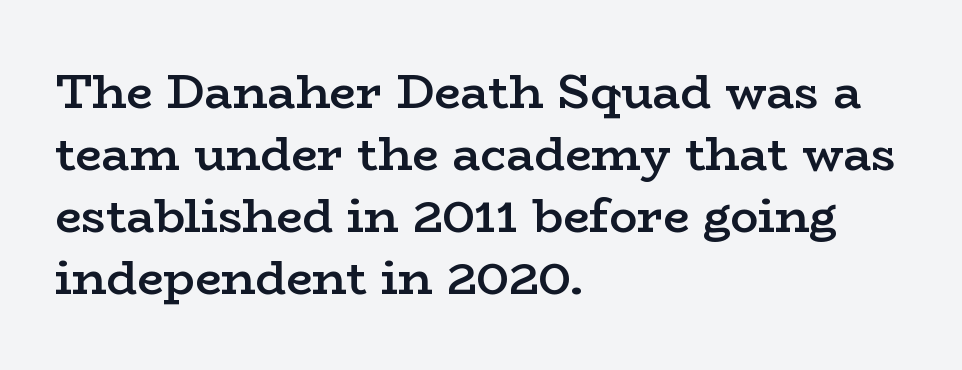
I'd call this a serif setting — the letters wear small feet. These lines were composed using upright roman letters. Leftover space on each line is placed entirely after the last word. Set as a demibold, roughly 600 on the weight scale.
